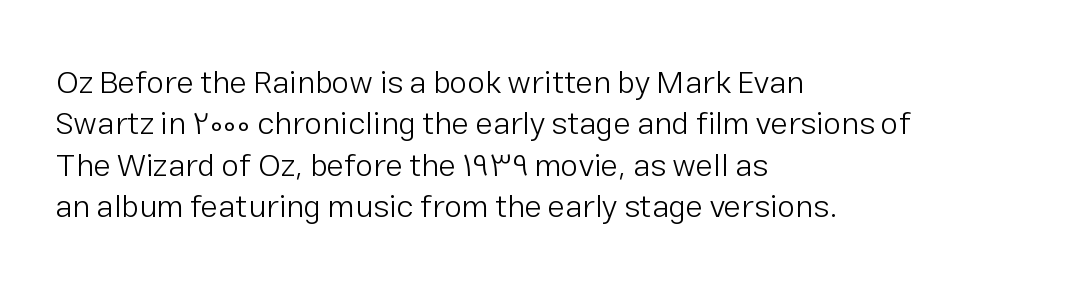
A quiet, ordinary-to-light weight characterises the typeface. The gap between lines stays unmarked. In terms of letterform style, serifs are entirely absent. Reading down the block, your eye returns to a fixed left position each line. Each letter keeps its own natural width here, so spacing adapts to shape. Letter spacing: default.
